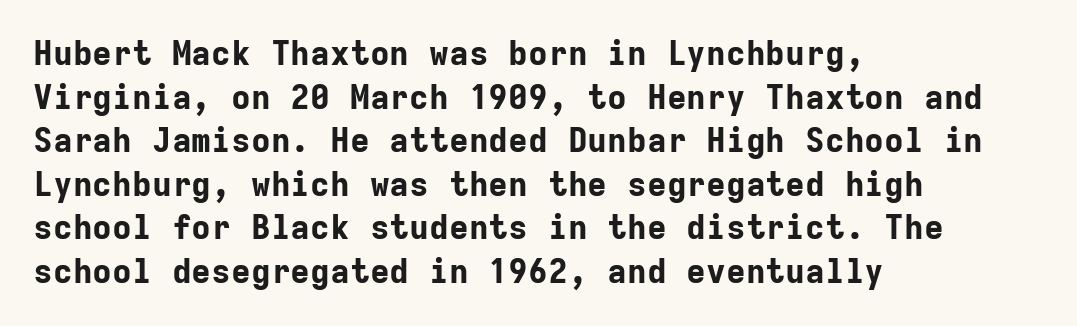
The image shows 33 px bold sans-serif type, upright, monospaced; set left-aligned, normal line spacing (1.32x), normal letter spacing, not underlined; low stroke contrast and a medium x-height.
